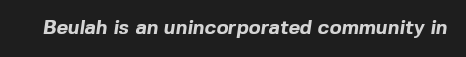
The image shows 20 px bold type; set normal letter spacing, not underlined.
